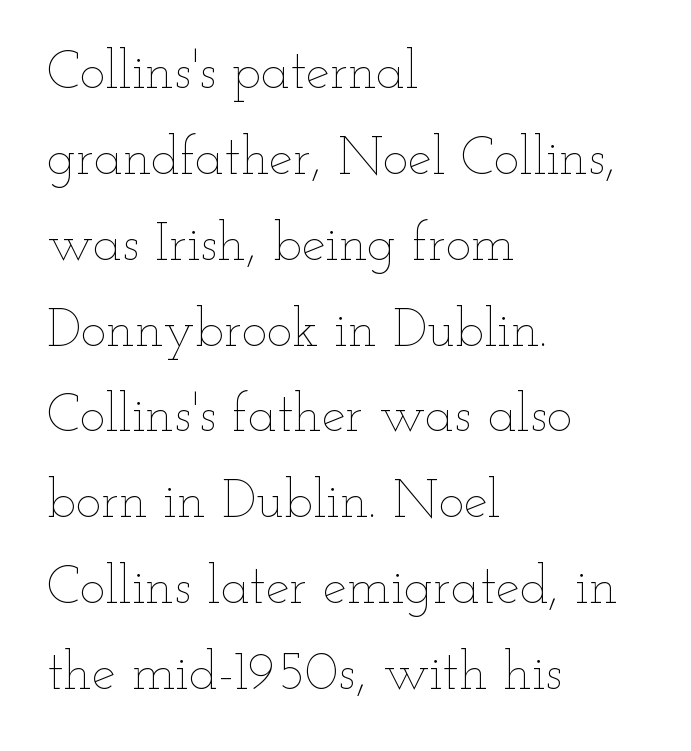
Q: Is the text bold? A: No.
Q: Is the text italic (slanted)? A: No, it is upright.
Q: Is the text underlined? A: No.
Q: How is the paragraph aligned? A: Left-aligned.
Q: Is the spacing between letters normal or unusually wide? A: Normal.
Q: Is the spacing between lines tight, normal or loose? A: Normal.
Q: Width (condensed, normal, or wide)? A: Wide.
Q: Stroke contrast? A: Low.
Q: x-height? A: Small.
Q: Monospaced? A: No.
